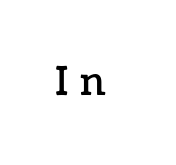
Q: Is the text italic (slanted)? A: No, it is upright.
Q: Is the text underlined? A: No.
Q: Is the spacing between letters normal or unusually wide? A: Unusually wide.
Q: Width (condensed, normal, or wide)? A: Normal.
Q: Stroke contrast? A: Low.
Q: x-height? A: Medium.
Q: Monospaced? A: No.
